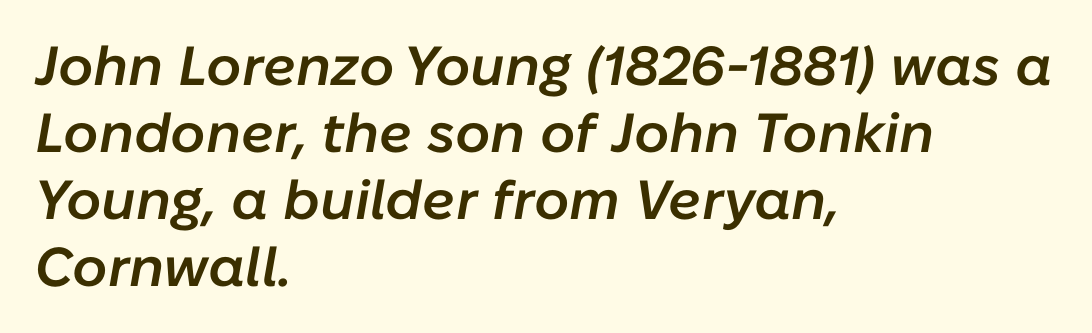
The image shows 55 px semibold type, italic (leaning right); set left-aligned, line spacing 1.22x, normal letter spacing, not underlined; low stroke contrast and a medium x-height.
